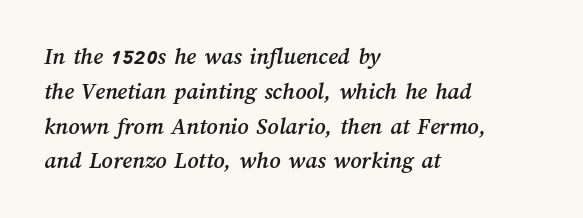
The image shows 24 px text type; set left-aligned, normal line spacing (1.45x), normal letter spacing, not underlined.
